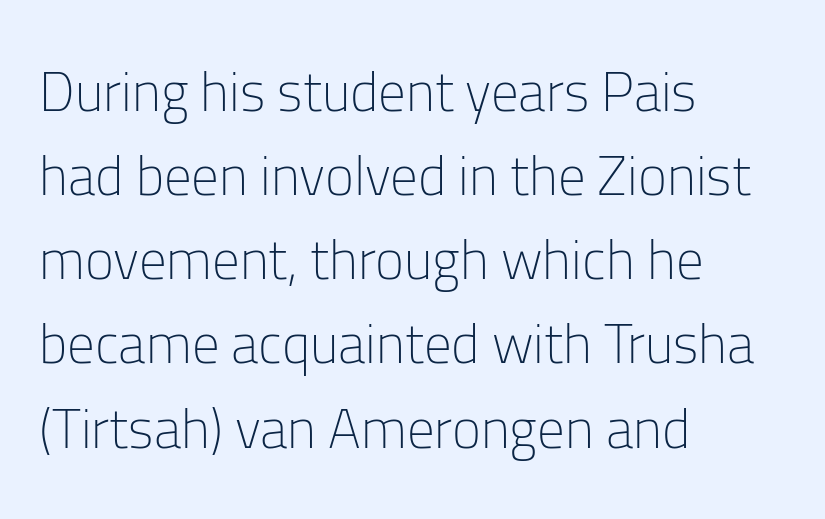
Q: Is the text bold? A: No.
Q: Is the text italic (slanted)? A: No, it is upright.
Q: Is the typeface a serif or a sans-serif typeface? A: Sans-serif.
Q: Is the text underlined? A: No.
Q: How is the paragraph aligned? A: Left-aligned.
Q: Is the spacing between letters normal or unusually wide? A: Normal.
Q: Is the spacing between lines tight, normal or loose? A: Normal.
Q: Width (condensed, normal, or wide)? A: Normal.
Q: Stroke contrast? A: Low.
Q: x-height? A: Medium.
Q: Monospaced? A: No.
